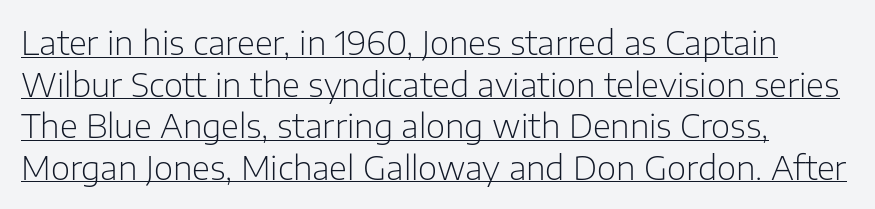
Q: Is the text bold? A: No.
Q: Is the text italic (slanted)? A: No, it is upright.
Q: Is the typeface a serif or a sans-serif typeface? A: Sans-serif.
Q: Is the text underlined? A: Yes.
Q: How is the paragraph aligned? A: Left-aligned.
Q: Is the spacing between letters normal or unusually wide? A: Normal.
Q: Is the spacing between lines tight, normal or loose? A: Normal.
Q: Width (condensed, normal, or wide)? A: Normal.
Q: Stroke contrast? A: Low.
Q: x-height? A: Medium.
Q: Monospaced? A: No.
